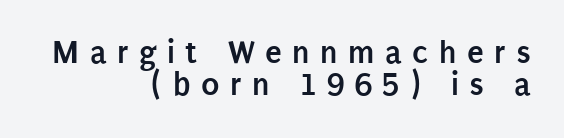
Descender tails drop into unmarked territory. Note: no serifs on the glyphs. A student would call this right alignment; a typographer would say flush right, rag left. The passage shown stacks its lines with hardly any gap.
